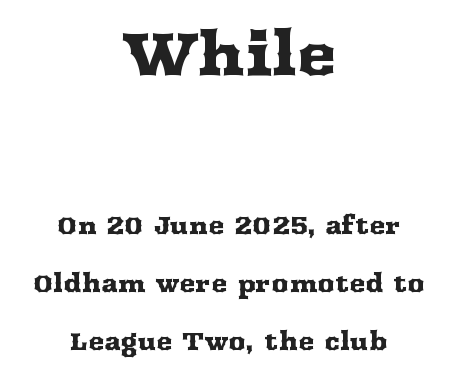
Q: Is the text italic (slanted)? A: No, it is upright.
Q: Is the typeface a serif or a sans-serif typeface? A: Serif.
Q: Is the text underlined? A: No.
Q: How is the paragraph aligned? A: Centered.
Q: Is the spacing between letters normal or unusually wide? A: Normal.
Q: Is the spacing between lines tight, normal or loose? A: Loose.
Q: Which block of text is set in a larger size, the first (top) or the second (bottom)? A: The first (top) one.
Q: Width (condensed, normal, or wide)? A: Wide.
Q: Stroke contrast? A: Medium.
Q: x-height? A: Medium.
Q: Monospaced? A: No.
